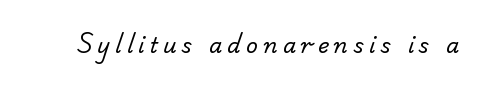
The image shows 21 px text type; set unusually wide letter spacing (+0.25 em), not underlined.
